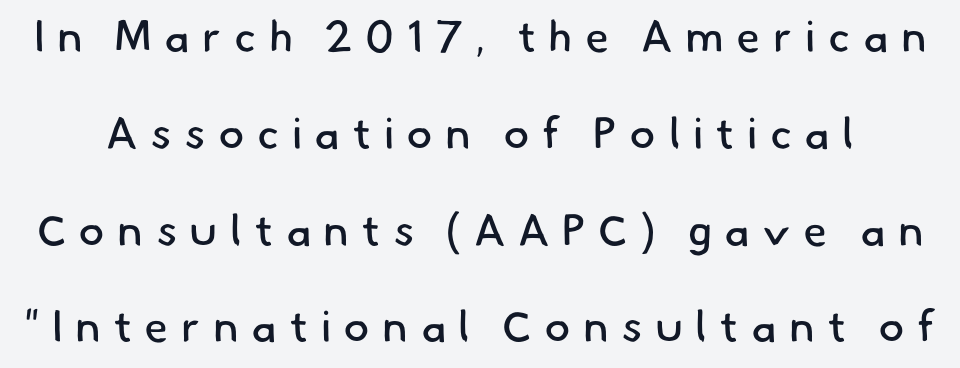
{"serif": "no", "bold": "no", "weight": "regular", "width": "normal", "stroke_contrast": "low", "x_height": "small", "monospaced": "no", "underline": "no", "line_spacing": "loose", "line_spacing_ratio": 2.2, "letter_spacing": "wide", "letter_spacing_em": 0.28, "glyph_px": 44}
